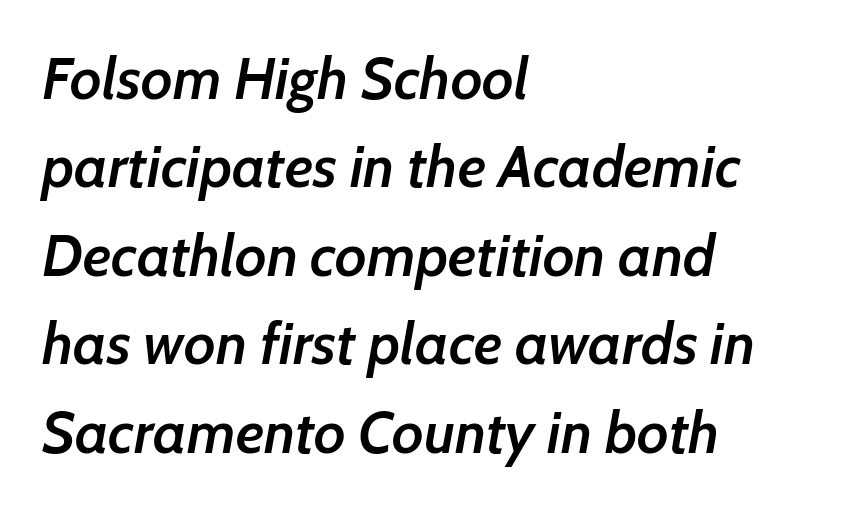
Q: Is the text bold? A: Semi-bold.
Q: Is the text italic (slanted)? A: Yes, it leans right by about 7 degrees.
Q: Is the text underlined? A: No.
Q: How is the paragraph aligned? A: Left-aligned.
Q: Is the spacing between letters normal or unusually wide? A: Normal.
Q: Is the spacing between lines tight, normal or loose? A: Normal.
Q: Width (condensed, normal, or wide)? A: Normal.
Q: Stroke contrast? A: Low.
Q: x-height? A: Medium.
Q: Monospaced? A: No.
